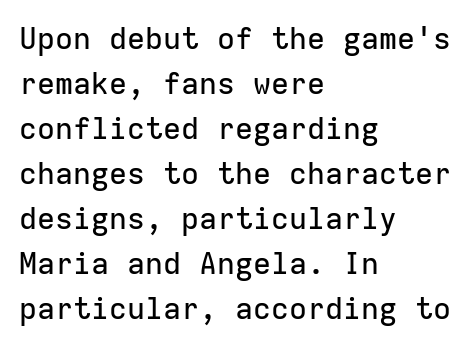
Q: Is the text italic (slanted)? A: No, it is upright.
Q: Is the typeface a serif or a sans-serif typeface? A: Sans-serif.
Q: Is the text underlined? A: No.
Q: How is the paragraph aligned? A: Left-aligned.
Q: Is the spacing between letters normal or unusually wide? A: Normal.
Q: Is the spacing between lines tight, normal or loose? A: Normal.
Q: Width (condensed, normal, or wide)? A: Normal.
Q: Stroke contrast? A: Low.
Q: x-height? A: Medium.
Q: Monospaced? A: Yes.
